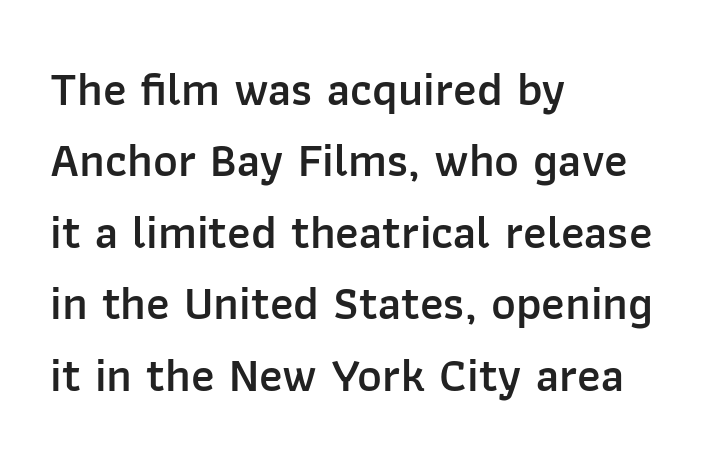
Q: Is the text bold? A: Semi-bold.
Q: Is the text italic (slanted)? A: No, it is upright.
Q: Is the typeface a serif or a sans-serif typeface? A: Sans-serif.
Q: Is the text underlined? A: No.
Q: How is the paragraph aligned? A: Left-aligned.
Q: Is the spacing between letters normal or unusually wide? A: Normal.
Q: Is the spacing between lines tight, normal or loose? A: Normal.
Q: Width (condensed, normal, or wide)? A: Normal.
Q: Stroke contrast? A: Low.
Q: x-height? A: Medium.
Q: Monospaced? A: No.
